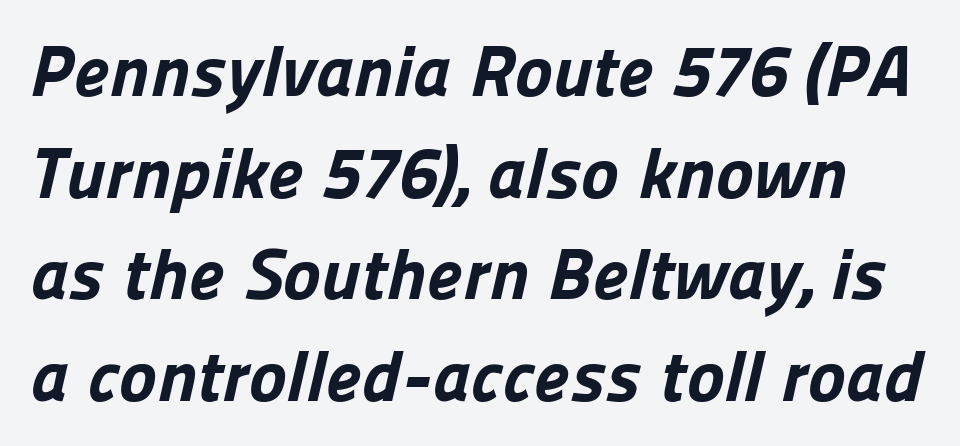
This sample has the flowing, uneven cadence of proportional lettering. What kind of face is this? One without serifs — a sans. The font is running at its bold setting. Underlining? Definitely not there. Successive baselines arrive at the customary interval. Caption: standard tracking, unaltered.
